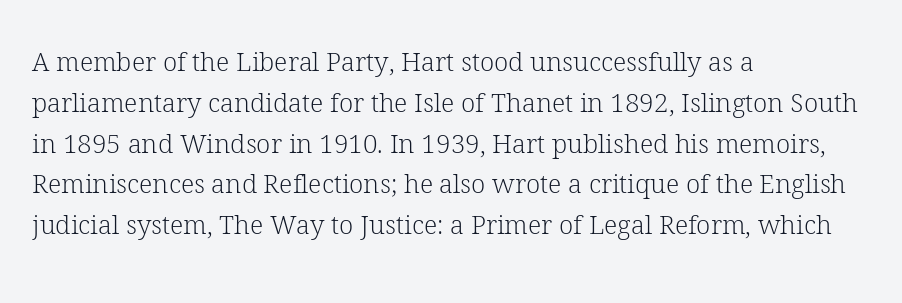
The image shows 26 px text type, upright; set left-aligned, normal line spacing (1.57x), normal letter spacing, not underlined.
